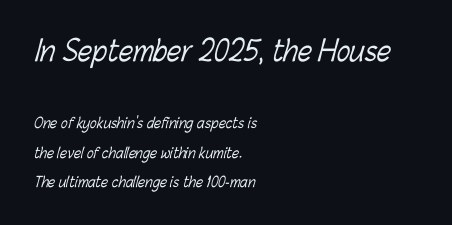
Q: Is the text bold? A: No.
Q: Is the text underlined? A: No.
Q: How is the paragraph aligned? A: Left-aligned.
Q: Is the spacing between letters normal or unusually wide? A: Normal.
Q: Is the spacing between lines tight, normal or loose? A: Loose.
Q: Which block of text is set in a larger size, the first (top) or the second (bottom)? A: The first (top) one.
Q: Width (condensed, normal, or wide)? A: Condensed.
Q: Stroke contrast? A: Low.
Q: x-height? A: Medium.
Q: Monospaced? A: No.
